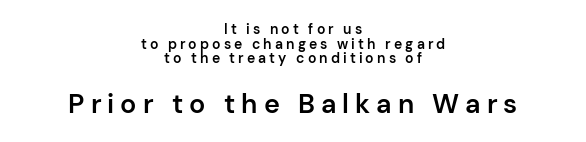
{"italic": "no", "bold": "semi", "underline": "no", "align": "center", "line_spacing": "tight", "line_spacing_ratio": 1.05, "letter_spacing": "wide", "letter_spacing_em": 0.22, "larger_block": "second", "size_ratio": 1.93, "glyph_px": 27}
